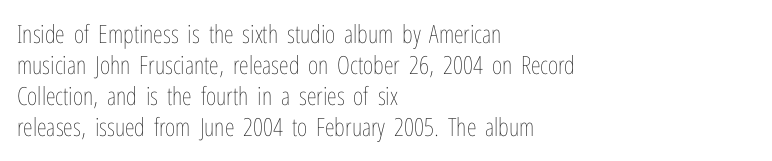
{"italic": "no", "bold": "no", "underline": "no", "align": "left", "line_spacing_ratio": 1.24, "letter_spacing": "normal", "letter_spacing_em": 0.0, "glyph_px": 25}
